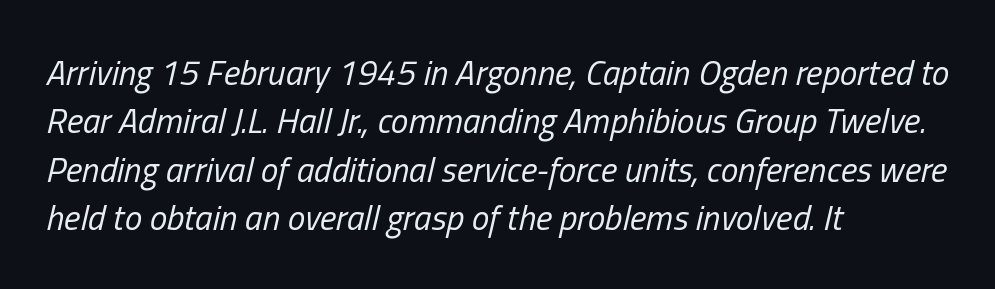
The image shows 35 px regular-weight, condensed type, italic (leaning right); set left-aligned, normal line spacing (1.38x), normal letter spacing, not underlined; low stroke contrast and a medium x-height.
